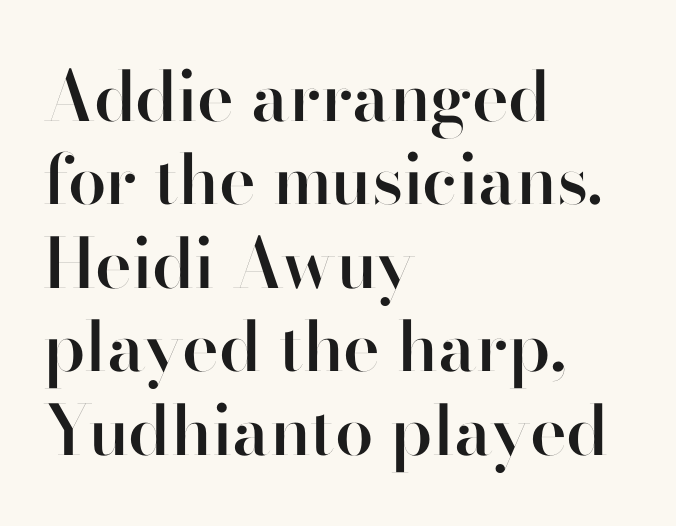
The image shows 69 px semibold sans-serif type, upright; set left-aligned, line spacing 1.21x, normal letter spacing, not underlined; high stroke contrast and a small x-height.
